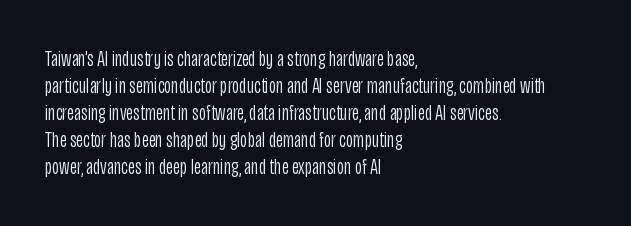
The image shows 22 px text type, upright; set left-aligned, line spacing 1.23x, normal letter spacing, not underlined.
